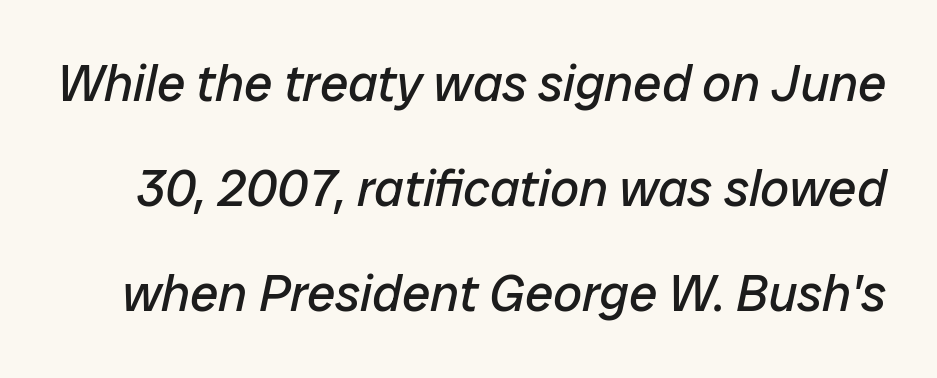
Q: Is the text bold? A: No.
Q: Is the text italic (slanted)? A: Yes, it leans right by about 12 degrees.
Q: Is the text underlined? A: No.
Q: Is the spacing between letters normal or unusually wide? A: Normal.
Q: Is the spacing between lines tight, normal or loose? A: Loose.
Q: Width (condensed, normal, or wide)? A: Normal.
Q: Stroke contrast? A: Low.
Q: x-height? A: Medium.
Q: Monospaced? A: No.
